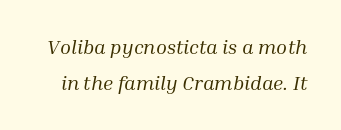
{"italic": "yes", "lean": "right", "slant_degrees": 10, "bold": "no", "underline": "no", "line_spacing_ratio": 1.81, "letter_spacing": "normal", "letter_spacing_em": 0.0, "glyph_px": 20}
